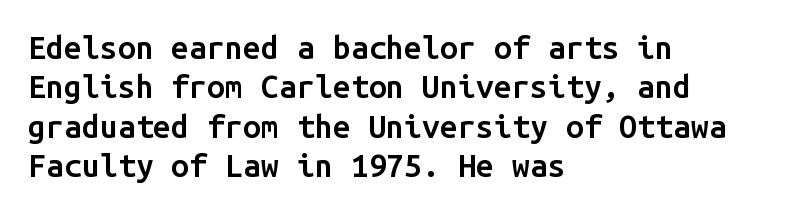
{"serif": "no", "italic": "no", "bold": "semi", "weight": "semibold", "width": "normal", "stroke_contrast": "low", "x_height": "medium", "monospaced": "yes", "underline": "no", "align": "left", "line_spacing_ratio": 1.23, "letter_spacing": "normal", "letter_spacing_em": 0.0, "glyph_px": 32}
